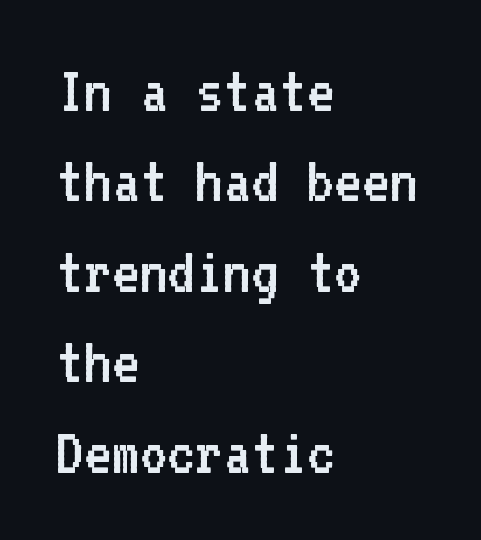
Q: Is the text bold? A: No.
Q: Is the text italic (slanted)? A: No, it is upright.
Q: Is the typeface a serif or a sans-serif typeface? A: Sans-serif.
Q: Is the text underlined? A: No.
Q: How is the paragraph aligned? A: Left-aligned.
Q: Is the spacing between letters normal or unusually wide? A: Normal.
Q: Is the spacing between lines tight, normal or loose? A: Normal.
Q: Width (condensed, normal, or wide)? A: Normal.
Q: Stroke contrast? A: Low.
Q: x-height? A: Medium.
Q: Monospaced? A: Yes.
